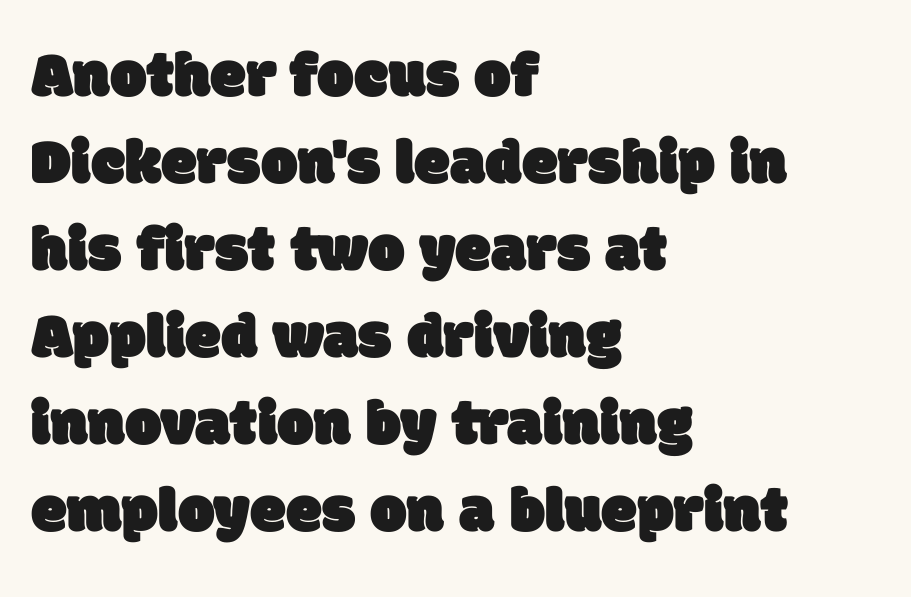
{"serif": "no", "width": "normal", "stroke_contrast": "low", "x_height": "large", "monospaced": "no", "underline": "no", "align": "left", "line_spacing": "normal", "line_spacing_ratio": 1.34, "letter_spacing": "normal", "letter_spacing_em": 0.0, "glyph_px": 65}
